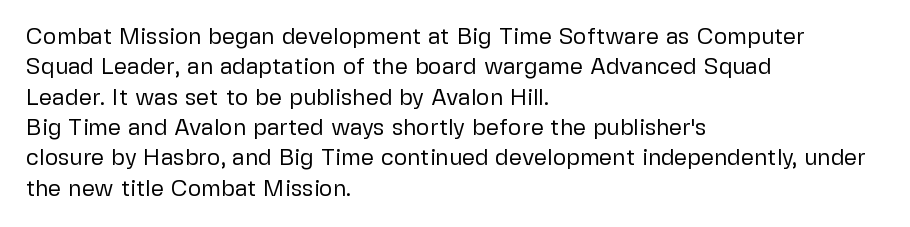
The space directly below the letters is spotless. Caption: standard tracking, unaltered. Vertically, the passage feels balanced, rows spaced as you'd expect. Does the lettering tilt? It doesn't — this is upright.
